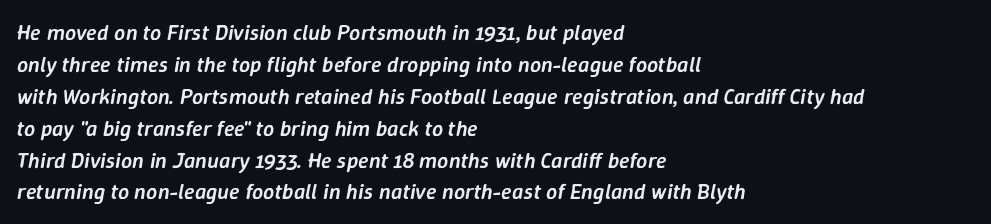
{"italic": "yes", "lean": "right", "slant_degrees": 9, "bold": "semi", "underline": "no", "align": "left", "line_spacing": "normal", "line_spacing_ratio": 1.45, "letter_spacing": "normal", "letter_spacing_em": 0.0, "glyph_px": 22}
